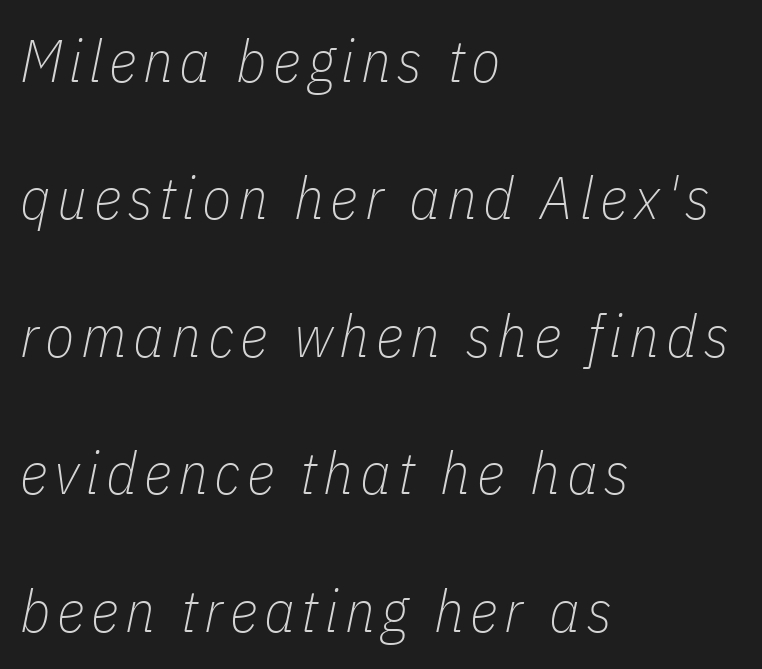
Vertical stems look standard width or narrower in stroke. Each row of text sits above clean, open space. Slant detected: the letters are inclined. All the whitespace from short lines collects on the right.
